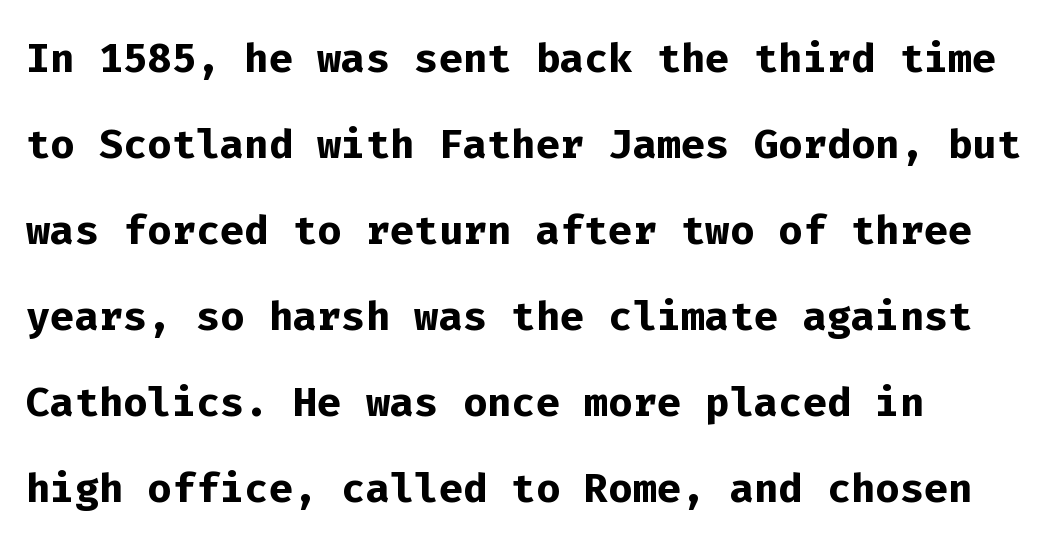
The image shows 57 px semibold sans-serif type, upright, monospaced; set left-aligned, normal line spacing (1.51x), normal letter spacing, not underlined; low stroke contrast and a medium x-height.
